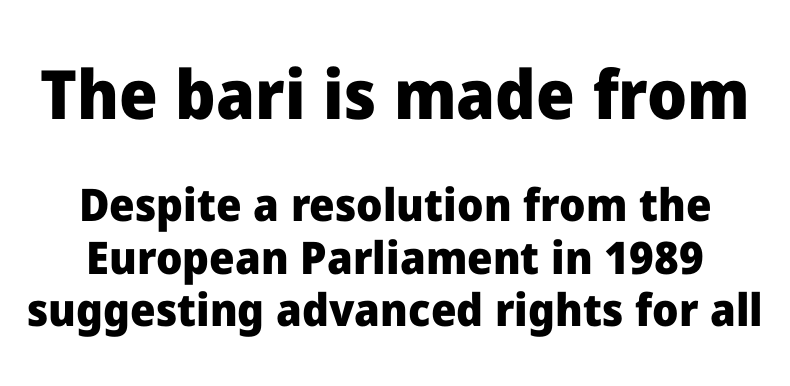
The image shows 68 px heavy sans-serif type, upright; set line spacing 1.17x, normal letter spacing, not underlined; the first (top) block is 1.51x larger; low stroke contrast and a medium x-height.
